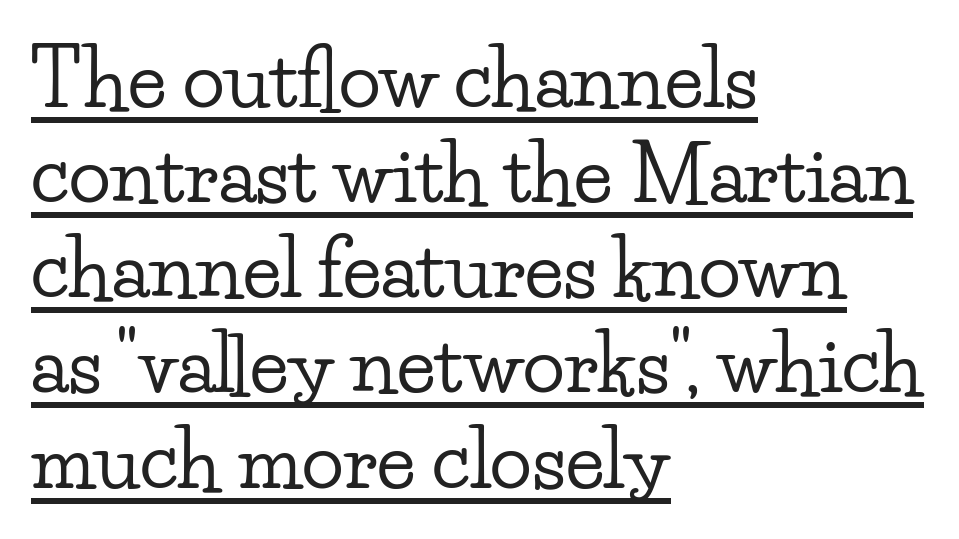
The image shows 78 px wide serif type, upright; set left-aligned, line spacing 1.22x, normal letter spacing, underlined; low stroke contrast and a small x-height.
